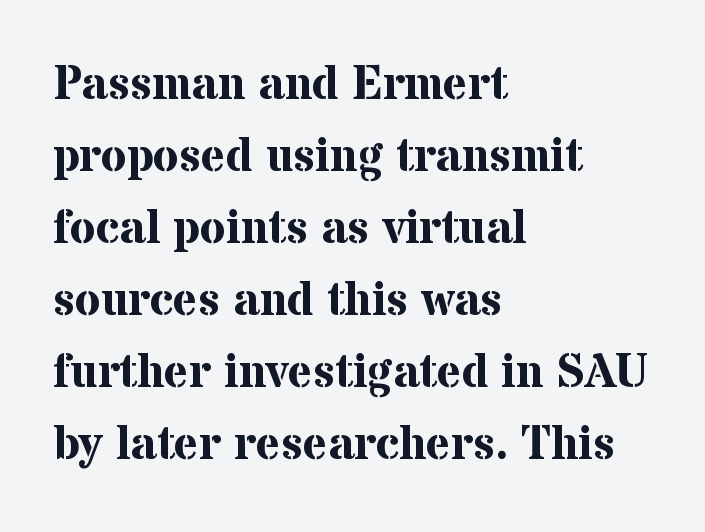
{"serif": "yes", "italic": "no", "bold": "yes", "weight": "bold", "width": "normal", "stroke_contrast": "medium", "x_height": "medium", "monospaced": "no", "underline": "no", "align": "left", "line_spacing": "normal", "line_spacing_ratio": 1.53, "letter_spacing": "normal", "letter_spacing_em": 0.0, "glyph_px": 47}
